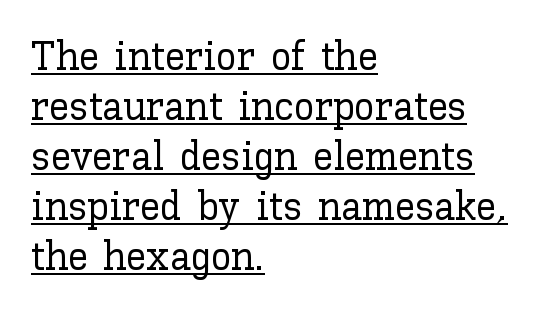
The image shows 41 px text type, upright; set left-aligned, line spacing 1.22x, normal letter spacing, underlined; low stroke contrast and a medium x-height.
